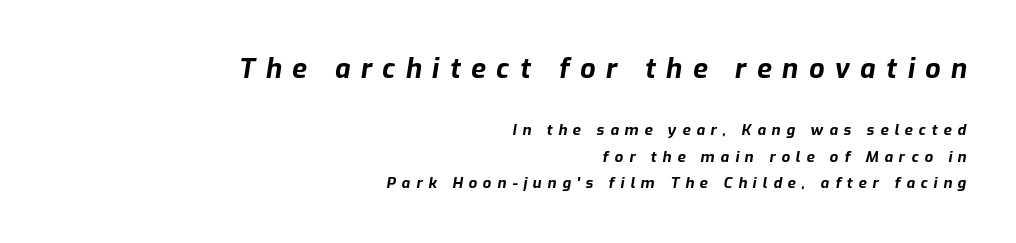
{"italic": "yes", "lean": "right", "slant_degrees": 9, "bold": "yes", "underline": "no", "align": "right", "line_spacing_ratio": 1.76, "letter_spacing": "wide", "letter_spacing_em": 0.39, "larger_block": "first", "size_ratio": 1.8, "glyph_px": 27}
